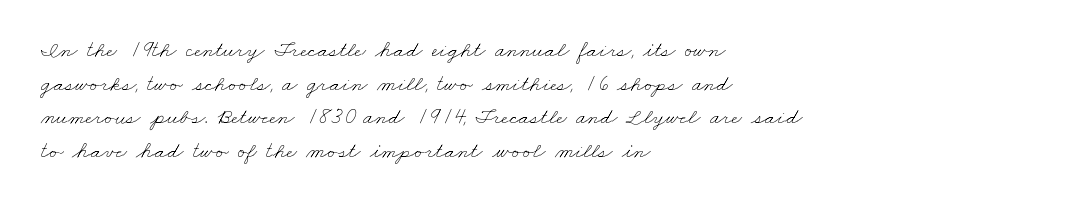
The image shows 23 px text type; set left-aligned, normal line spacing (1.46x), normal letter spacing, not underlined.
